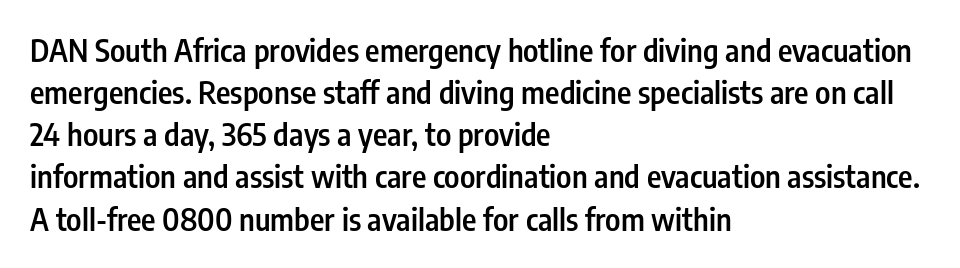
{"serif": "no", "italic": "no", "bold": "semi", "weight": "semibold", "width": "condensed", "stroke_contrast": "low", "x_height": "medium", "monospaced": "no", "underline": "no", "align": "left", "line_spacing": "normal", "line_spacing_ratio": 1.36, "letter_spacing": "normal", "letter_spacing_em": 0.0, "glyph_px": 31}
